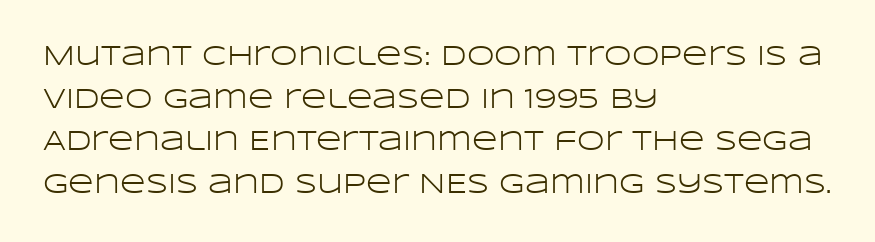
{"serif": "no", "italic": "no", "bold": "no", "weight": "light", "width": "wide", "stroke_contrast": "low", "x_height": "large", "monospaced": "no", "underline": "no", "align": "left", "line_spacing": "normal", "line_spacing_ratio": 1.52, "letter_spacing": "normal", "letter_spacing_em": 0.0, "glyph_px": 28}
